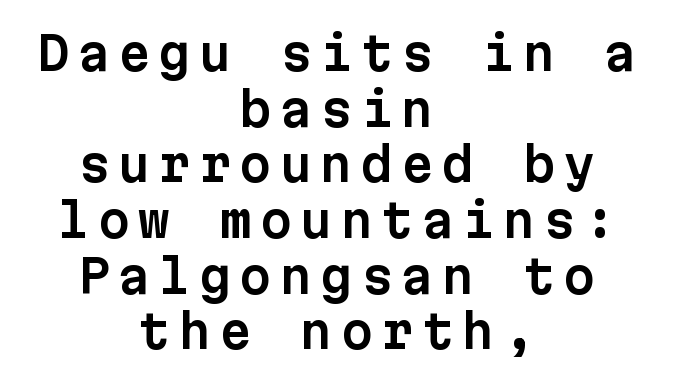
Q: Is the text italic (slanted)? A: No, it is upright.
Q: Is the typeface a serif or a sans-serif typeface? A: Sans-serif.
Q: Is the text underlined? A: No.
Q: How is the paragraph aligned? A: Centered.
Q: Width (condensed, normal, or wide)? A: Normal.
Q: Stroke contrast? A: Low.
Q: x-height? A: Medium.
Q: Monospaced? A: Yes.
